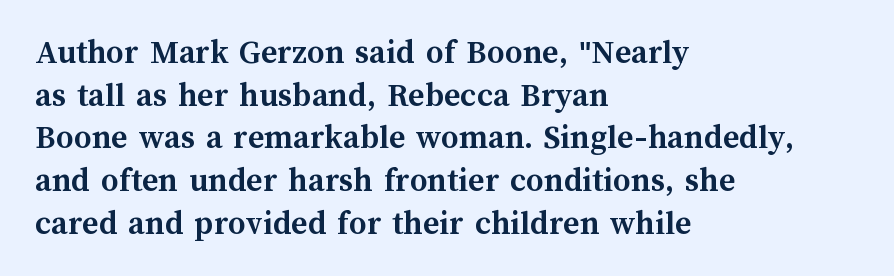
Tracking here is standard; glyphs follow each other at the usual distance. Spacing verdict: proportional, widths tailored to each character. Left-aligned paragraph, ragged on the right. Type without underlining. Heavy, bold letterforms.
